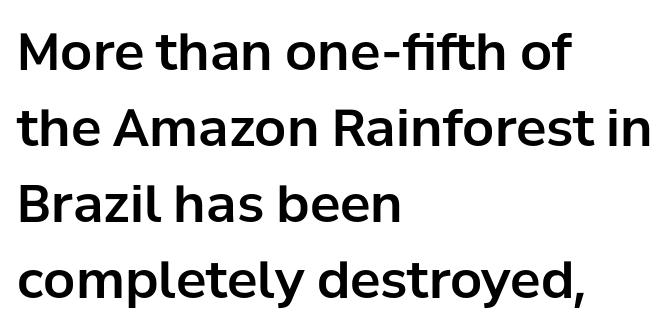
Q: Is the text italic (slanted)? A: No, it is upright.
Q: Is the typeface a serif or a sans-serif typeface? A: Sans-serif.
Q: Is the text underlined? A: No.
Q: How is the paragraph aligned? A: Left-aligned.
Q: Is the spacing between letters normal or unusually wide? A: Normal.
Q: Is the spacing between lines tight, normal or loose? A: Normal.
Q: Width (condensed, normal, or wide)? A: Normal.
Q: Stroke contrast? A: Low.
Q: x-height? A: Medium.
Q: Monospaced? A: No.
